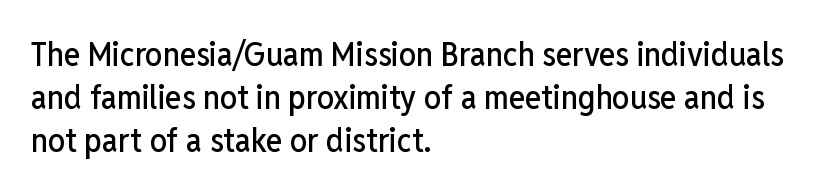
{"serif": "no", "italic": "no", "width": "condensed", "stroke_contrast": "low", "x_height": "medium", "monospaced": "no", "underline": "no", "align": "left", "line_spacing": "normal", "line_spacing_ratio": 1.26, "letter_spacing": "normal", "letter_spacing_em": 0.0, "glyph_px": 34}
